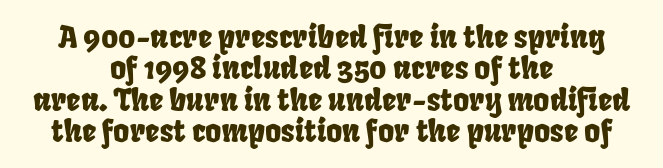
{"serif": "no", "width": "condensed", "stroke_contrast": "low", "x_height": "large", "monospaced": "no", "underline": "no", "align": "center", "line_spacing": "tight", "line_spacing_ratio": 1.01, "letter_spacing": "normal", "letter_spacing_em": 0.0, "glyph_px": 31}
